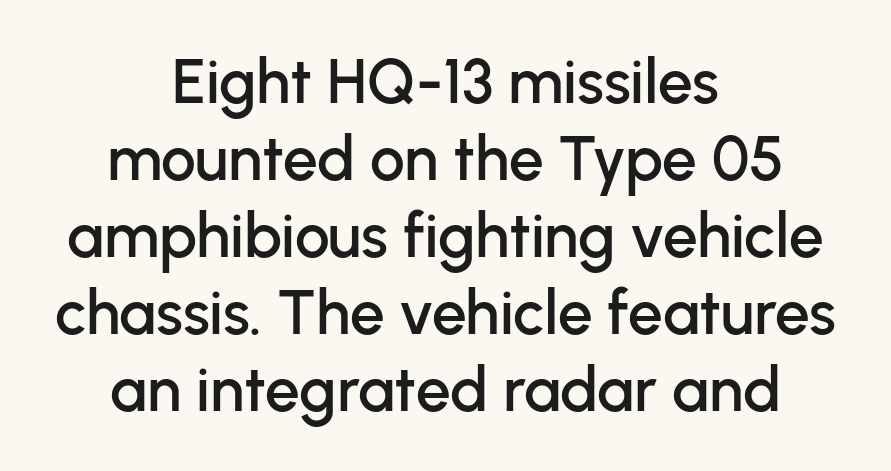
{"serif": "no", "italic": "no", "width": "normal", "stroke_contrast": "low", "x_height": "medium", "monospaced": "no", "underline": "no", "align": "center", "line_spacing_ratio": 1.24, "letter_spacing": "normal", "letter_spacing_em": 0.0, "glyph_px": 62}
